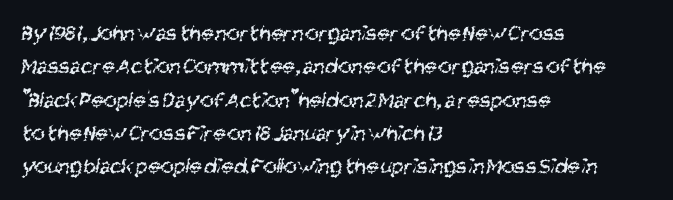
The strokes carry an ordinary text weight at most. This sample is left-justified, so line endings fall wherever the words run out. Quick note: underline off. The letters sit at their default tracking, neither squeezed nor spread.
